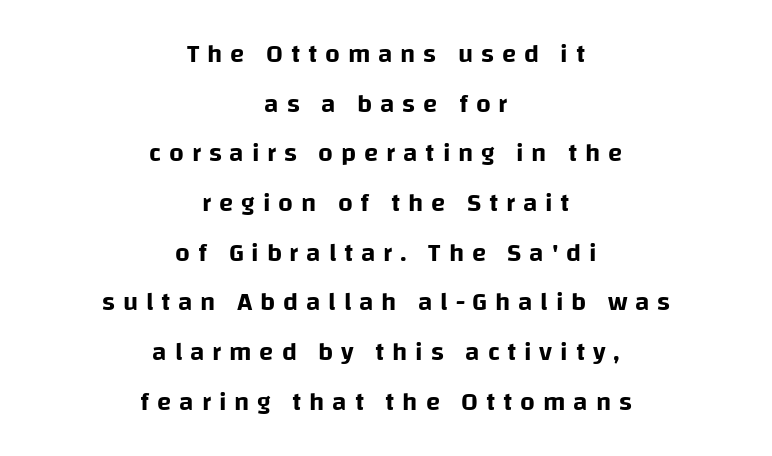
There is plenty of visible air inserted between adjacent glyphs. Horizontal bands of white between lines are thick stripes. The typography opts for an upright posture over an oblique one. The string is rendered with underlining switched off. The rendering positions every line midway between the sides.
